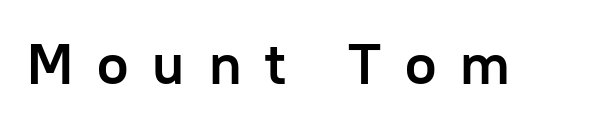
Check the space under the baseline: it is left empty. Do the characters align in a grid? No, the font is proportional. Unlike italic type, these characters show no tilt at all. The typeface chosen for these lines omits serifs. Between one letter and the next there's a generous, obvious gap.
